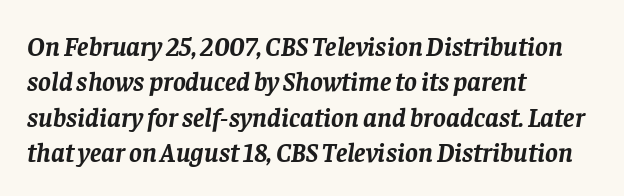
Heavy, bold letterforms. The space directly below the letters is spotless. Vertically, the passage feels balanced, rows spaced as you'd expect. The glyphs look as if they've been sheared to an angle.
